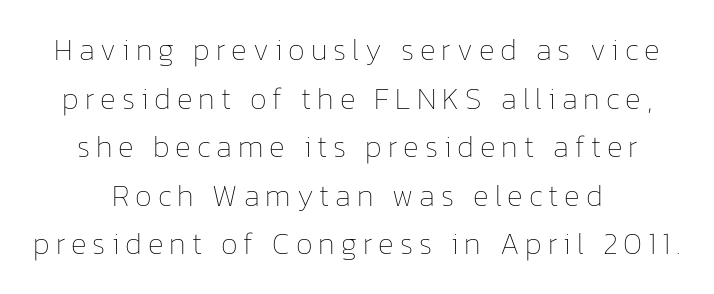
The image shows 30 px thin type, upright; set normal line spacing (1.62x), unusually wide letter spacing (+0.2 em), not underlined; low stroke contrast and a medium x-height.
